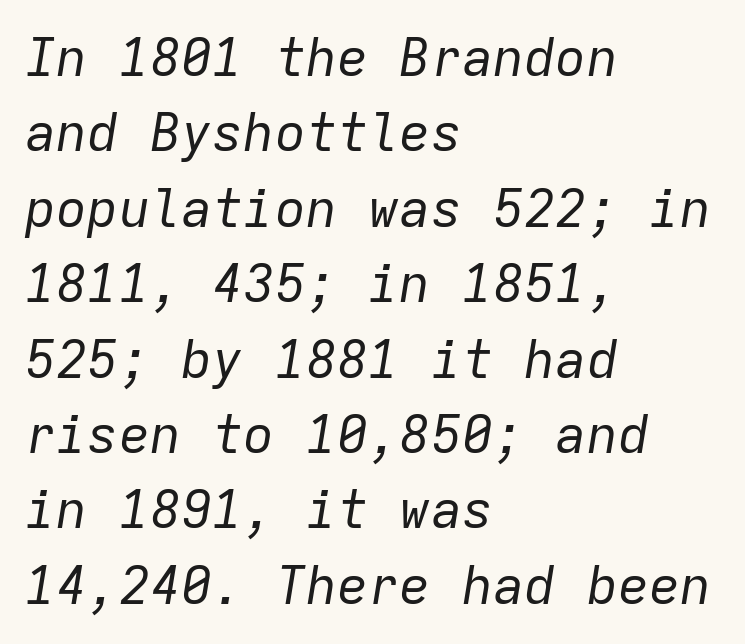
Q: Is the text bold? A: No.
Q: Is the text italic (slanted)? A: Yes, it leans right by about 9 degrees.
Q: Is the text underlined? A: No.
Q: How is the paragraph aligned? A: Left-aligned.
Q: Is the spacing between letters normal or unusually wide? A: Normal.
Q: Is the spacing between lines tight, normal or loose? A: Normal.
Q: Width (condensed, normal, or wide)? A: Normal.
Q: Stroke contrast? A: Low.
Q: x-height? A: Medium.
Q: Monospaced? A: Yes.
